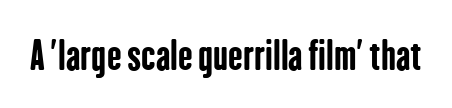
The image shows 39 px bold, condensed sans-serif type, upright; set normal letter spacing, not underlined; low stroke contrast and a medium x-height.
